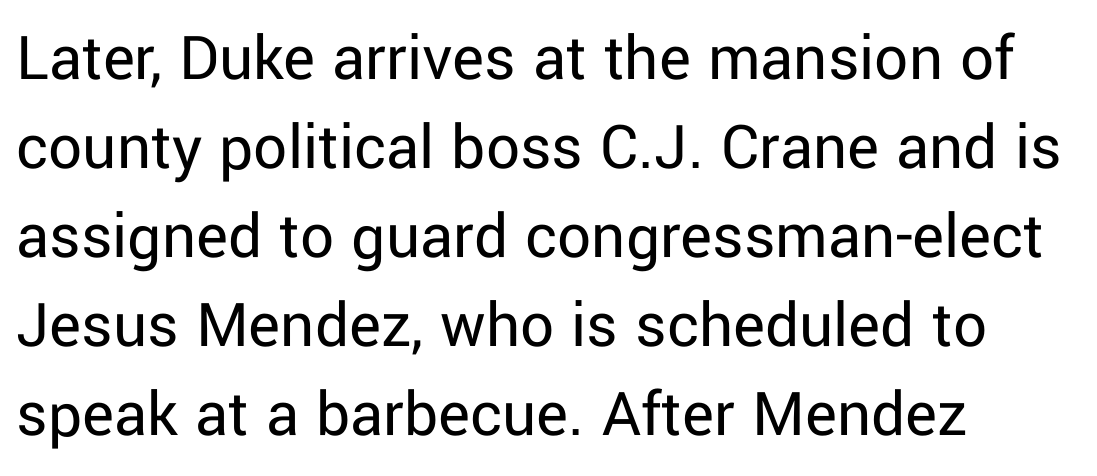
Is this a fixed-width face? No — the glyphs have proportional, varying widths. Inter-character spacing is left at the font's built-in metrics. Typeset ragged right — the left edge is the straight one. Compared with typical paragraphs, the rows here are spaced about the same.
